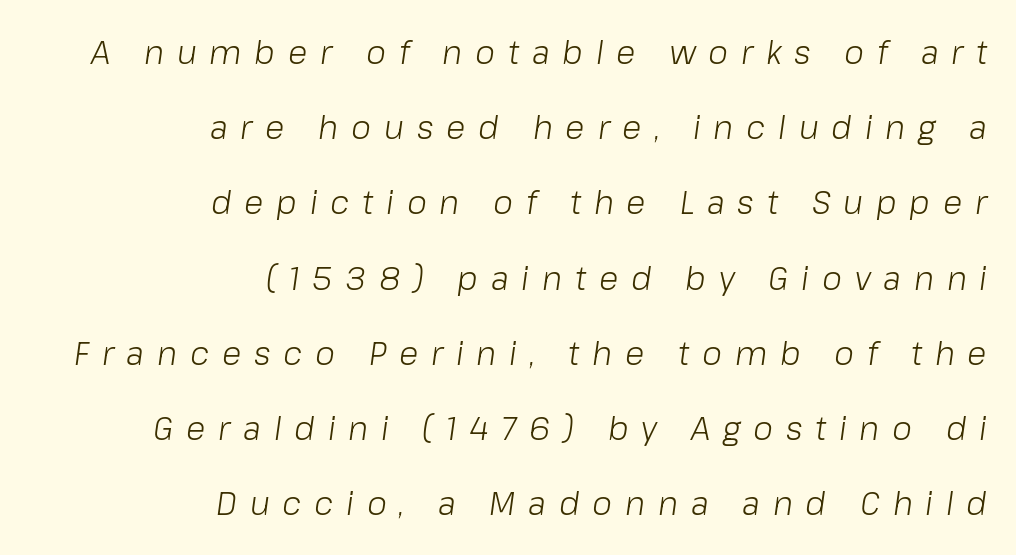
The image shows 32 px light type, italic (leaning right); set right-aligned, loose line spacing (2.35x), unusually wide letter spacing (+0.4 em), not underlined; low stroke contrast and a medium x-height.
